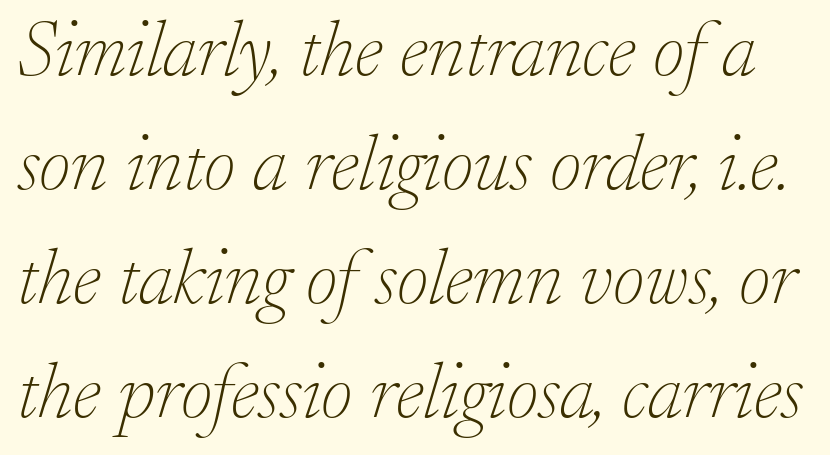
{"serif": "yes", "italic": "yes", "lean": "right", "slant_degrees": 17, "bold": "no", "weight": "thin", "width": "normal", "stroke_contrast": "low", "x_height": "small", "monospaced": "no", "underline": "no", "line_spacing": "normal", "line_spacing_ratio": 1.46, "letter_spacing": "normal", "letter_spacing_em": 0.0, "glyph_px": 78}
